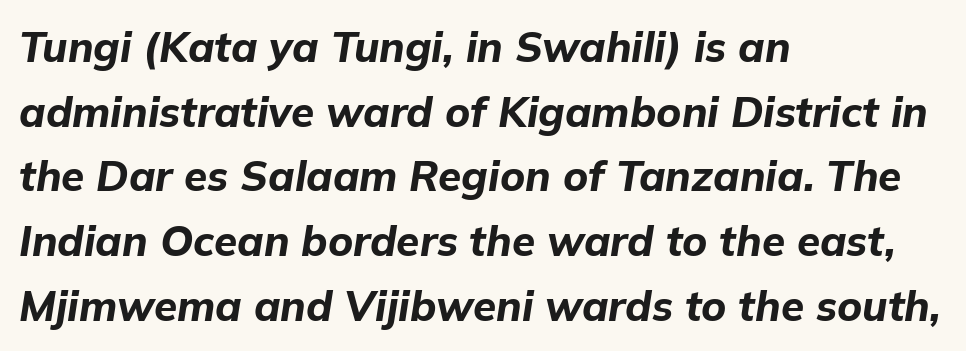
{"italic": "yes", "lean": "right", "slant_degrees": 9, "bold": "yes", "weight": "bold", "width": "normal", "stroke_contrast": "low", "x_height": "medium", "monospaced": "no", "underline": "no", "align": "left", "line_spacing": "normal", "line_spacing_ratio": 1.54, "letter_spacing": "normal", "letter_spacing_em": 0.0, "glyph_px": 42}
